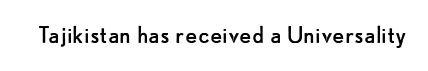
The image shows 28 px regular-weight sans-serif type, upright; set normal letter spacing, not underlined; low stroke contrast and a small x-height.
